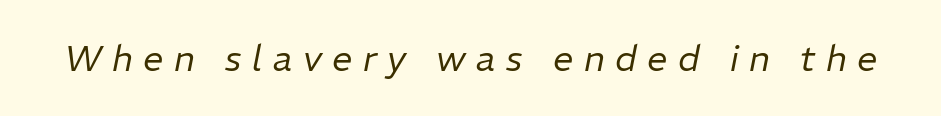
The image shows 36 px regular-weight type, italic (leaning right); set unusually wide letter spacing (+0.29 em), not underlined; low stroke contrast and a medium x-height.
